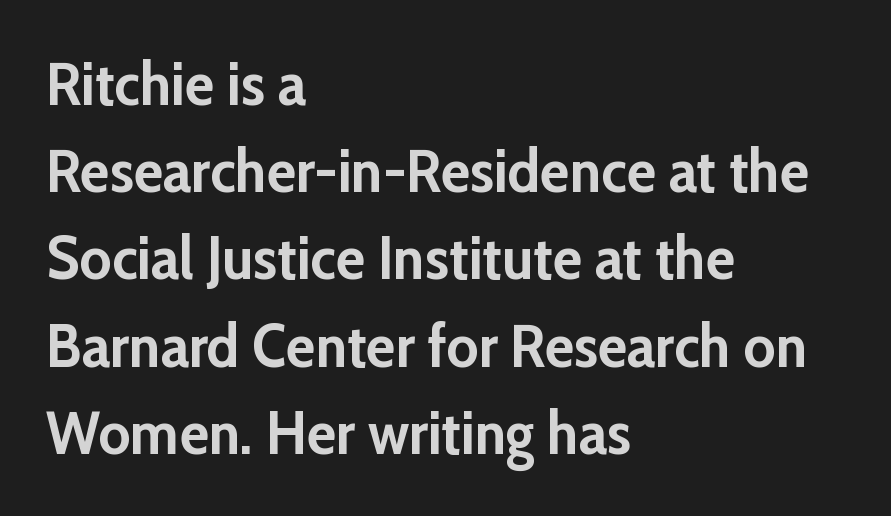
Q: Is the text bold? A: Yes.
Q: Is the text italic (slanted)? A: No, it is upright.
Q: Is the typeface a serif or a sans-serif typeface? A: Sans-serif.
Q: Is the text underlined? A: No.
Q: How is the paragraph aligned? A: Left-aligned.
Q: Is the spacing between letters normal or unusually wide? A: Normal.
Q: Is the spacing between lines tight, normal or loose? A: Normal.
Q: Width (condensed, normal, or wide)? A: Normal.
Q: Stroke contrast? A: Low.
Q: x-height? A: Medium.
Q: Monospaced? A: No.
